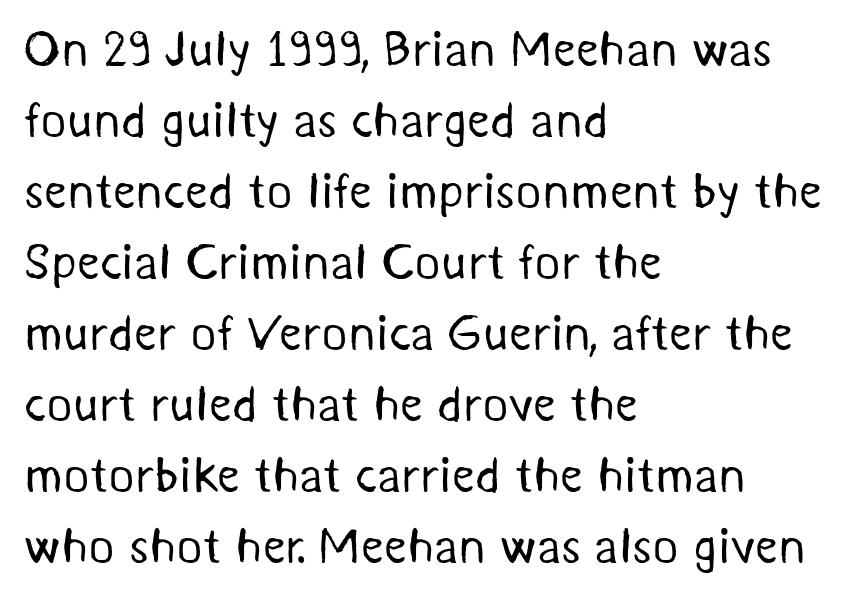
A normal amount of white space separates one row of letters from the next. Type style note: lacks serifs. In terms of letterspacing, this is plain default setting. Glance below the letters and you will spot only blank space. Varying glyph widths throughout — classic text-font behaviour.
